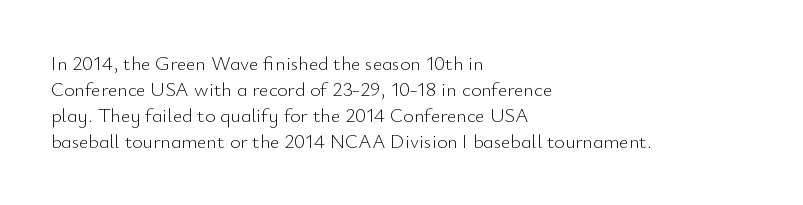
Q: Is the text bold? A: No.
Q: Is the text italic (slanted)? A: No, it is upright.
Q: Is the text underlined? A: No.
Q: How is the paragraph aligned? A: Left-aligned.
Q: Is the spacing between letters normal or unusually wide? A: Normal.
Q: Is the spacing between lines tight, normal or loose? A: Normal.
